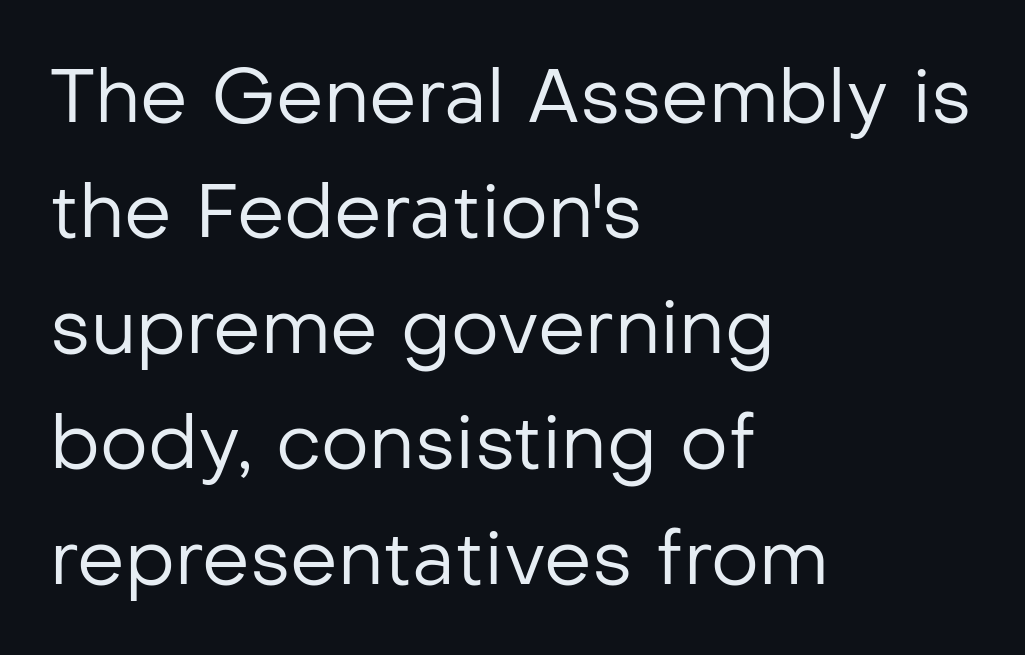
{"serif": "no", "italic": "no", "bold": "no", "weight": "regular", "width": "normal", "stroke_contrast": "low", "x_height": "medium", "monospaced": "no", "underline": "no", "align": "left", "line_spacing": "normal", "line_spacing_ratio": 1.54, "letter_spacing": "normal", "letter_spacing_em": 0.0, "glyph_px": 75}
